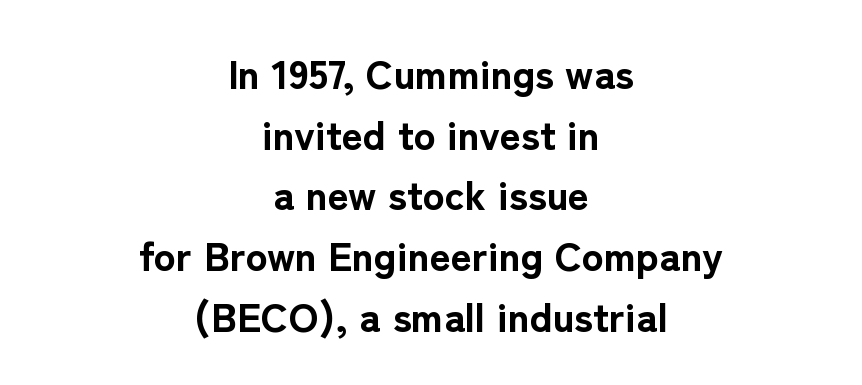
Note the varied advance widths — an 'i' is clearly narrower than an 'm'. Nothing unusual about the tracking: characters are spaced as the font intends. The letters stand straight up with perfectly vertical stems. The string is rendered with underlining switched off.
